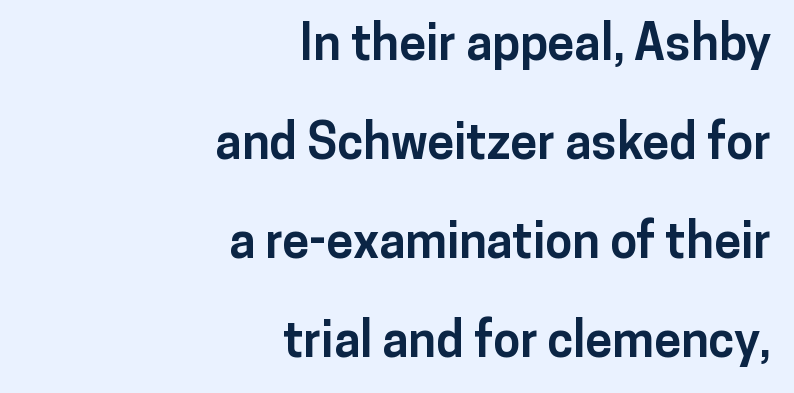
{"serif": "no", "italic": "no", "bold": "yes", "weight": "bold", "width": "normal", "stroke_contrast": "low", "x_height": "medium", "monospaced": "no", "underline": "no", "align": "right", "line_spacing": "loose", "line_spacing_ratio": 2.02, "letter_spacing": "normal", "letter_spacing_em": 0.0, "glyph_px": 49}
